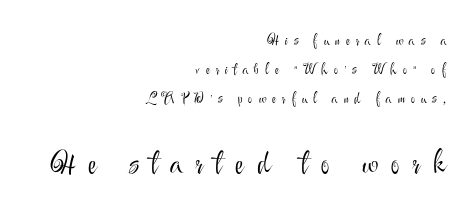
The image shows 30 px light sans-serif type; set right-aligned, loose line spacing (2.06x), unusually wide letter spacing (+0.43 em), not underlined; the second (bottom) block is 2.14x larger; medium stroke contrast and a small x-height.
